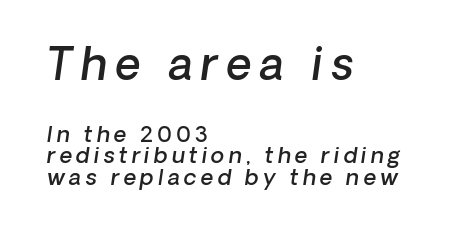
The vertical gap from one line to the next is small. A clean baseline with only descenders dipping below it. The face used here is a sans, in the tradition of grotesques and geometrics. Is the lower block the larger one? No — the upper block carries the bigger type. Bold? Not quite — semibold, heavier than regular but stopping short. The passage shown is typed in a proportional face where columns would drift.
